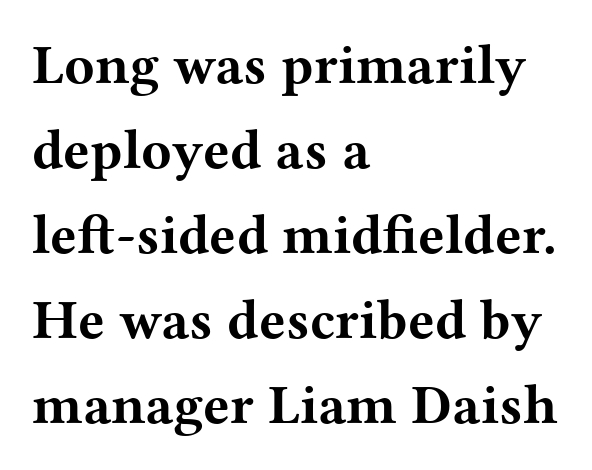
{"serif": "yes", "italic": "no", "bold": "yes", "weight": "bold", "width": "wide", "stroke_contrast": "medium", "x_height": "medium", "monospaced": "no", "underline": "no", "align": "left", "line_spacing": "normal", "line_spacing_ratio": 1.52, "letter_spacing": "normal", "letter_spacing_em": 0.0, "glyph_px": 56}
